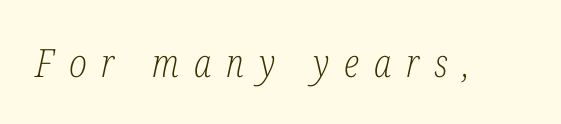
{"serif": "yes", "italic": "yes", "lean": "right", "slant_degrees": 12, "bold": "no", "weight": "light", "width": "condensed", "stroke_contrast": "low", "x_height": "medium", "monospaced": "no", "underline": "no", "letter_spacing": "wide", "letter_spacing_em": 0.38, "glyph_px": 39}
